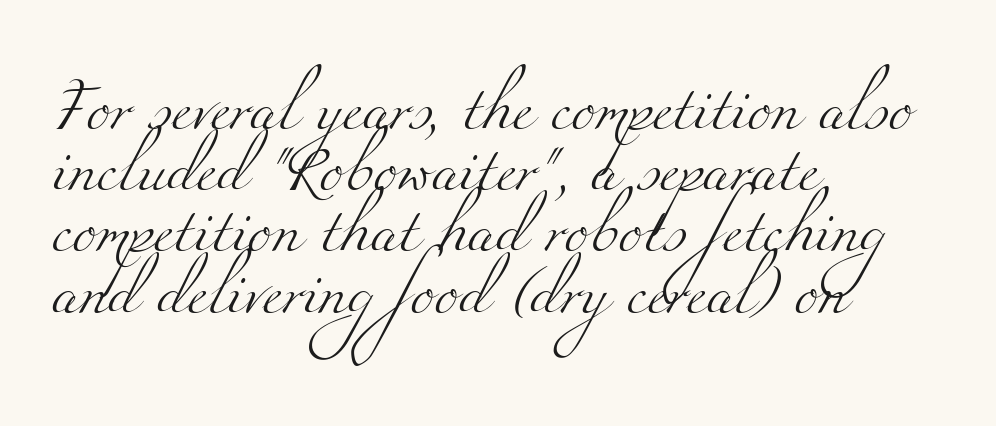
The passage shown stacks its lines at a standard gap. These lines are rendered in a variable-pitch font. The weight would be labelled regular, book, light, or lighter still. The ragged edge is on the right, which tells us the setting is flush left.
